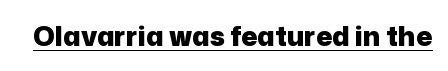
Q: Is the text bold? A: Yes.
Q: Is the text italic (slanted)? A: No, it is upright.
Q: Is the text underlined? A: Yes.
Q: Is the spacing between letters normal or unusually wide? A: Normal.
